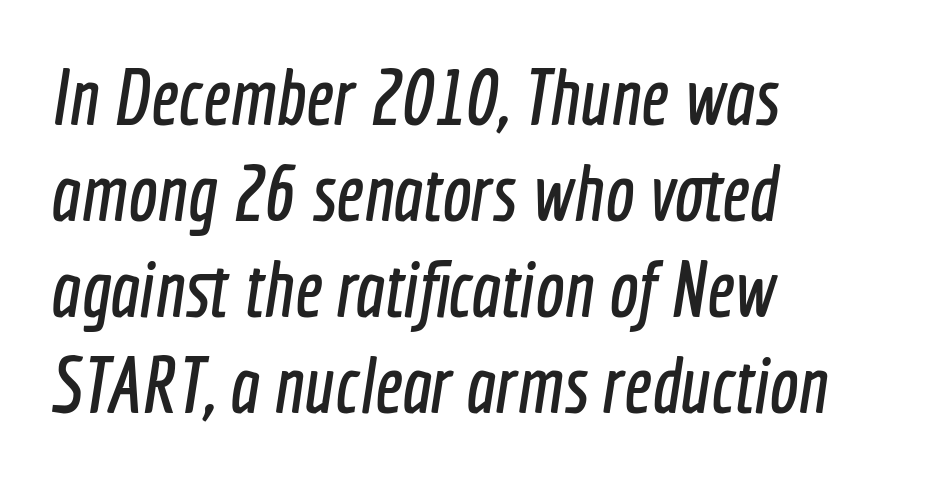
{"serif": "no", "width": "condensed", "x_height": "medium", "monospaced": "no", "underline": "no", "align": "left", "line_spacing_ratio": 1.23, "letter_spacing": "normal", "letter_spacing_em": 0.0, "glyph_px": 78}
